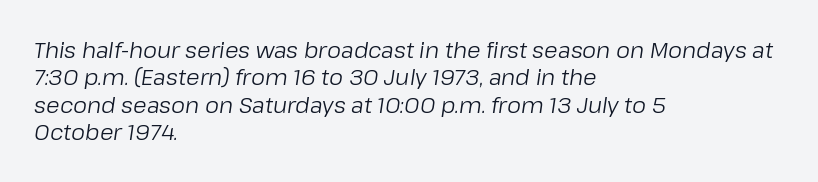
The image shows 22 px text type, italic (leaning right); set left-aligned, normal line spacing (1.25x), normal letter spacing, not underlined.
